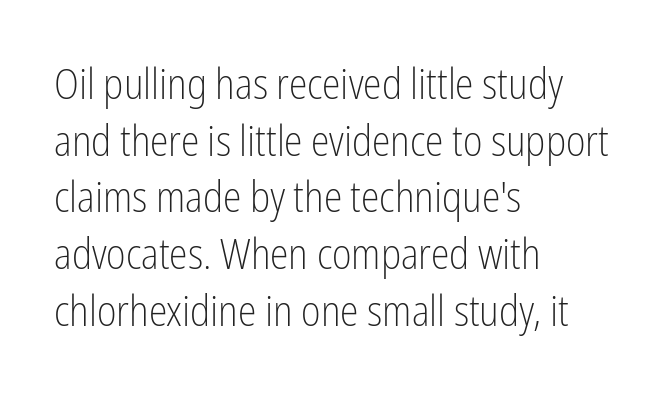
Q: Is the text bold? A: No.
Q: Is the text italic (slanted)? A: No, it is upright.
Q: Is the typeface a serif or a sans-serif typeface? A: Sans-serif.
Q: Is the text underlined? A: No.
Q: How is the paragraph aligned? A: Left-aligned.
Q: Is the spacing between letters normal or unusually wide? A: Normal.
Q: Is the spacing between lines tight, normal or loose? A: Normal.
Q: Width (condensed, normal, or wide)? A: Condensed.
Q: Stroke contrast? A: Low.
Q: x-height? A: Medium.
Q: Monospaced? A: No.
